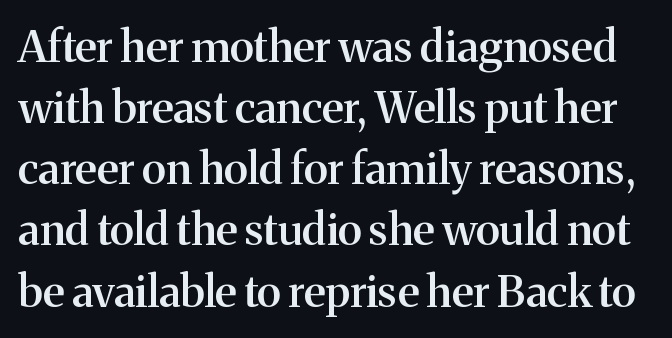
I'd call this a serif setting — the letters wear small feet. Look at the stroke-to-counter ratio: somewhat heavy, a semibold. Normally led — the rows are evenly, conventionally spaced. The letters stand upright; this is a roman face.
